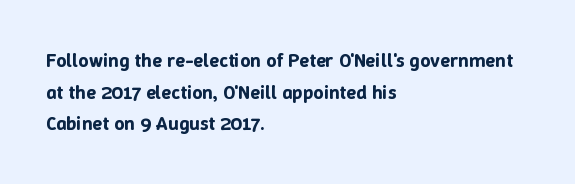
{"italic": "no", "underline": "no", "align": "left", "line_spacing": "normal", "line_spacing_ratio": 1.58, "letter_spacing": "normal", "letter_spacing_em": 0.0, "glyph_px": 20}
